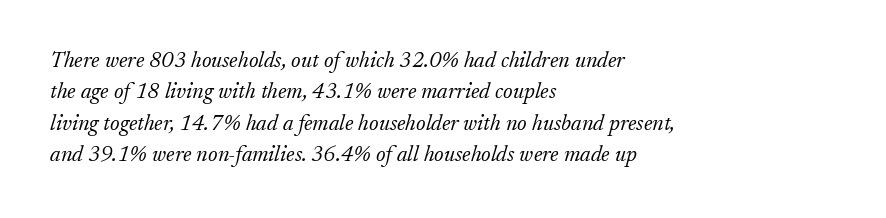
The face used here has a pronounced slope to its letters. The rendering uses a moderate line-height, typical for paragraphs. On a weight scale, this lands at 450 or below. This sample is left-justified, so line endings fall wherever the words run out. This rendering features lettering with no underline.
